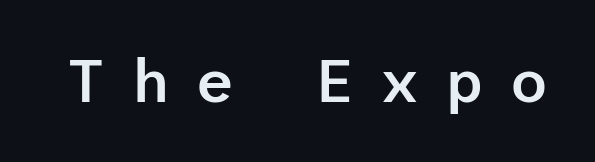
{"serif": "no", "italic": "no", "bold": "semi", "weight": "semibold", "width": "normal", "stroke_contrast": "low", "x_height": "medium", "underline": "no", "letter_spacing": "wide", "letter_spacing_em": 0.41, "glyph_px": 61}
